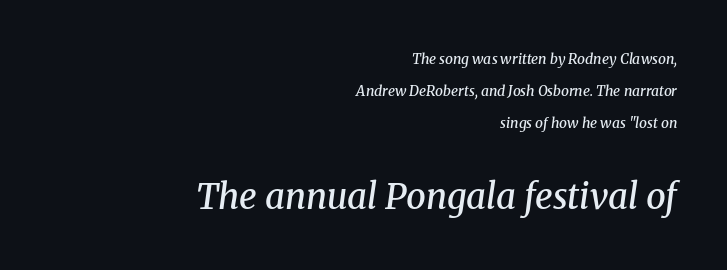
The image shows 35 px semibold serif type, italic (leaning right); set right-aligned, loose line spacing (2.29x), normal letter spacing, not underlined; the second (bottom) block is 2.5x larger; medium stroke contrast and a medium x-height.
